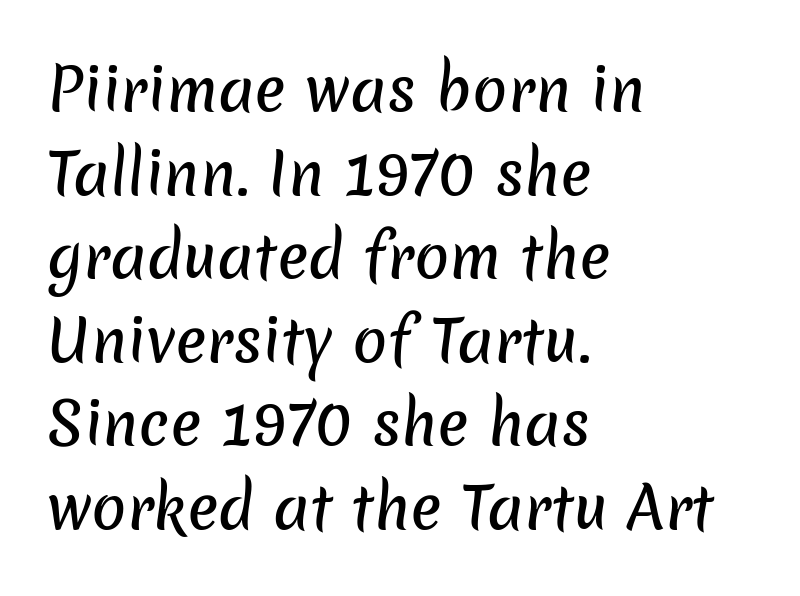
The image shows 58 px sans-serif type; set left-aligned, normal line spacing (1.44x), normal letter spacing, not underlined; low stroke contrast and a medium x-height.
